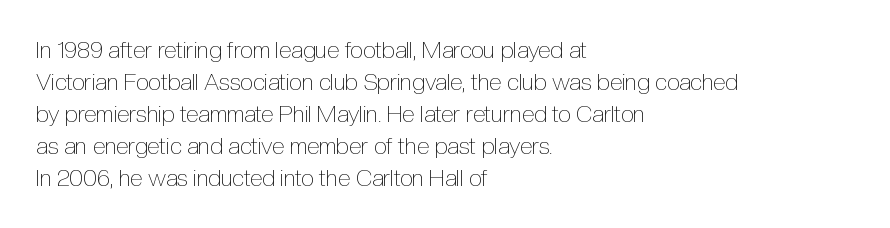
{"italic": "no", "bold": "no", "underline": "no", "align": "left", "line_spacing": "normal", "line_spacing_ratio": 1.39, "letter_spacing": "normal", "letter_spacing_em": 0.0, "glyph_px": 23}
